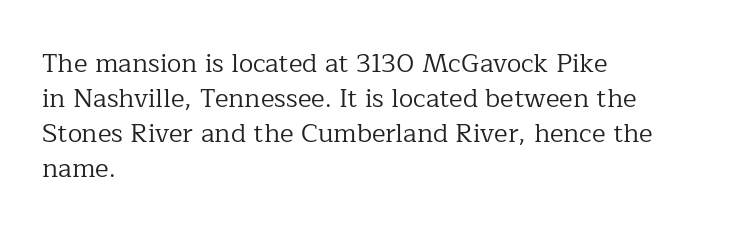
The strip under each line holds only bare page. Short note: letters normally spaced. The axis of the letterforms is exactly vertical. Line spacing here is normal. The rendering anchors every line to the left-hand side.
